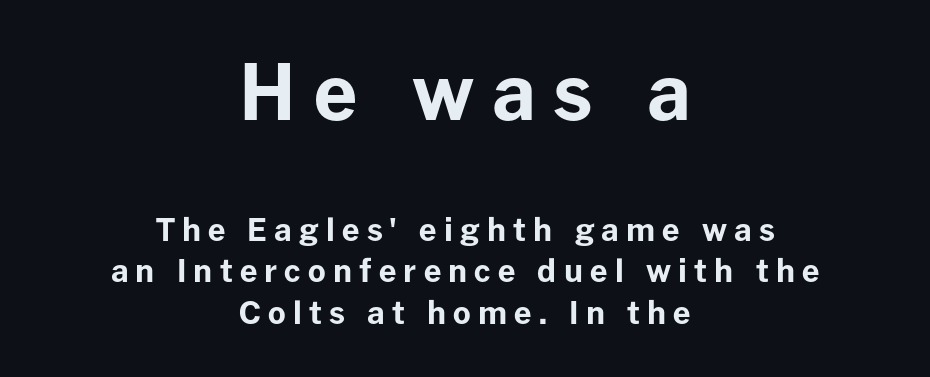
{"serif": "no", "italic": "no", "bold": "yes", "weight": "bold", "width": "normal", "stroke_contrast": "low", "x_height": "medium", "monospaced": "no", "underline": "no", "align": "center", "line_spacing": "normal", "line_spacing_ratio": 1.35, "letter_spacing": "wide", "letter_spacing_em": 0.23, "larger_block": "first", "size_ratio": 2.48, "glyph_px": 77}
